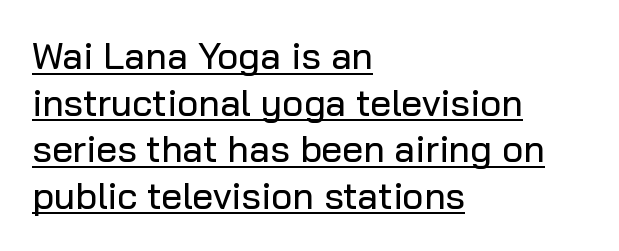
The line texture is even and compact thanks to regular tracking. Style check: upright. Each letter keeps its own natural width here, so spacing adapts to shape. If you measured baseline to baseline, you'd find a middling distance.
